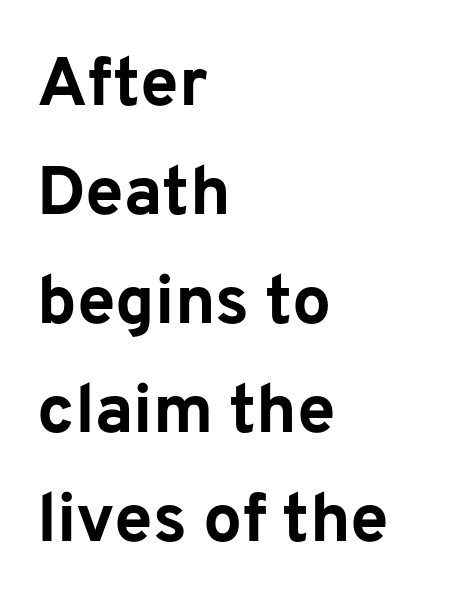
Q: Is the text bold? A: Yes.
Q: Is the text italic (slanted)? A: No, it is upright.
Q: Is the typeface a serif or a sans-serif typeface? A: Sans-serif.
Q: Is the text underlined? A: No.
Q: How is the paragraph aligned? A: Left-aligned.
Q: Is the spacing between letters normal or unusually wide? A: Normal.
Q: Is the spacing between lines tight, normal or loose? A: Normal.
Q: Width (condensed, normal, or wide)? A: Normal.
Q: Stroke contrast? A: Low.
Q: x-height? A: Medium.
Q: Monospaced? A: No.
